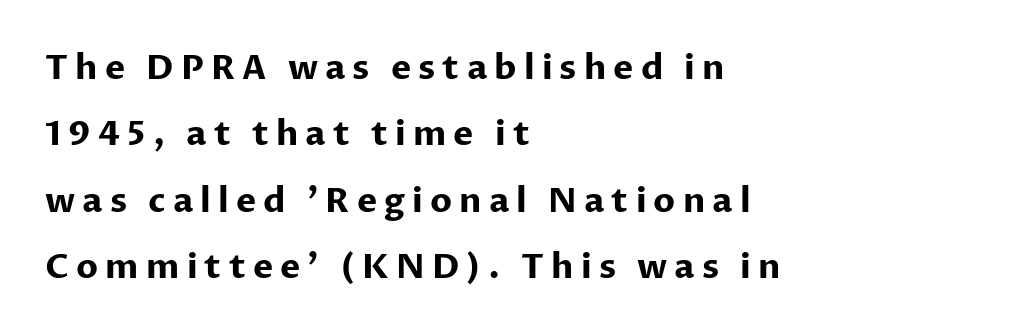
The image shows 34 px bold sans-serif type, upright; set left-aligned, loose line spacing (1.95x), unusually wide letter spacing (+0.21 em), not underlined; low stroke contrast and a medium x-height.
